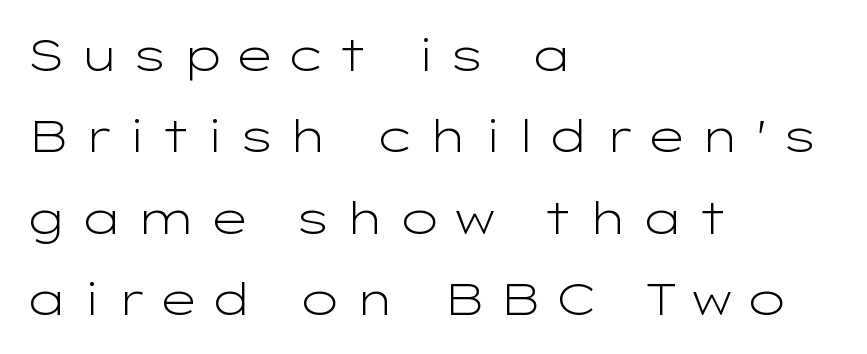
Q: Is the text bold? A: No.
Q: Is the text italic (slanted)? A: No, it is upright.
Q: Is the typeface a serif or a sans-serif typeface? A: Sans-serif.
Q: Is the text underlined? A: No.
Q: How is the paragraph aligned? A: Left-aligned.
Q: Is the spacing between letters normal or unusually wide? A: Unusually wide.
Q: Width (condensed, normal, or wide)? A: Wide.
Q: Stroke contrast? A: Low.
Q: x-height? A: Medium.
Q: Monospaced? A: No.
